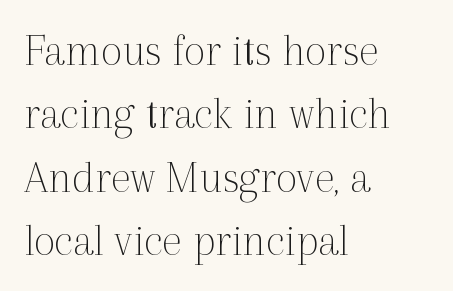
Which margin do the lines hug? The left one — the right edge is uneven. Leading matches the norm, producing a regular column. Decoration check: the copy has no underline. The face used here is proportionally spaced, like ordinary book or web type. Designer's note — italics off, roman on.
